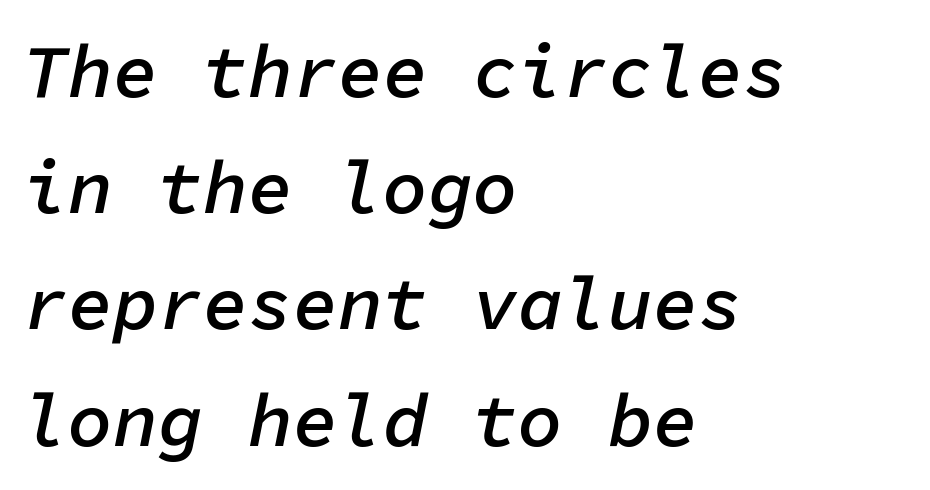
Typographic density is moderately raised because the face is semibold. In terms of letterspacing, this is plain default setting. Spacing verdict: monospaced, one width for all characters. Quick note: interline space is typical. Every character sits at an angle, as italics do. The words here are not underlined.
